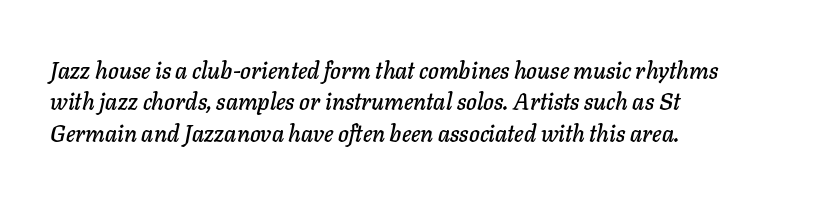
The image shows 23 px text type, italic (leaning right); set left-aligned, normal line spacing (1.36x), normal letter spacing, not underlined.
